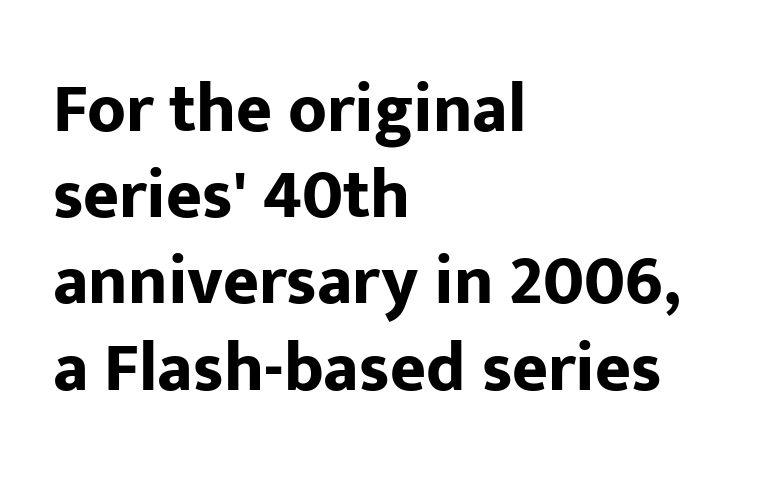
{"serif": "no", "italic": "no", "bold": "yes", "weight": "bold", "width": "normal", "stroke_contrast": "low", "x_height": "medium", "monospaced": "no", "underline": "no", "align": "left", "line_spacing": "normal", "line_spacing_ratio": 1.25, "letter_spacing": "normal", "letter_spacing_em": 0.0, "glyph_px": 69}
